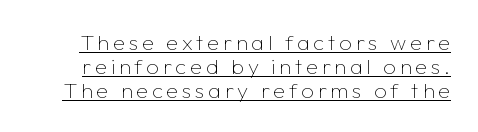
Q: Is the text bold? A: No.
Q: Is the text italic (slanted)? A: No, it is upright.
Q: Is the text underlined? A: Yes.
Q: Is the spacing between lines tight, normal or loose? A: Tight.
